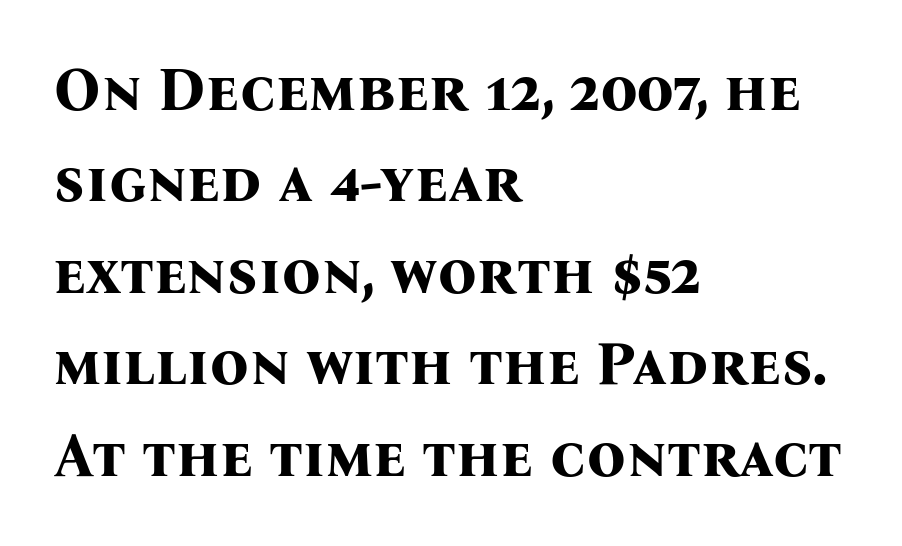
The image shows 61 px bold serif type, upright; set left-aligned, normal line spacing (1.5x), normal letter spacing, not underlined; medium stroke contrast and a medium x-height.
